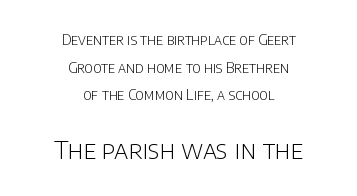
The more generous point size was reserved for the lower chunk. Posture: straight, roman, zero tilt. This sample uses plain, unmodified letter spacing. No extra ink here — the face is not bold. The setting favours the middle, as headings and verse often do. The space beneath each line is pristine and unruled.
